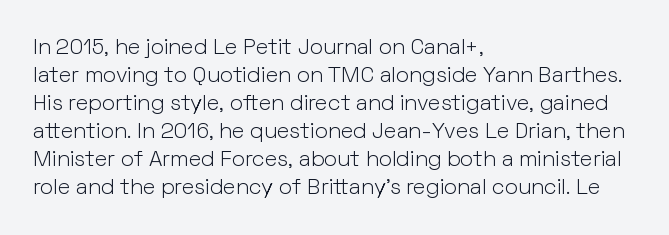
The image shows 22 px text type, upright; set left-aligned, normal line spacing (1.27x), normal letter spacing, not underlined.
